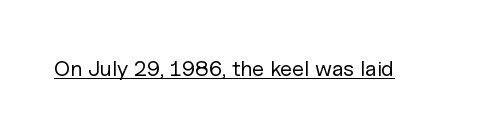
Does a line run under the words? Yes, clearly. Each word holds together tightly as a unit, with standard inter-letter gaps. When letters stand straight like this, we call the style roman or upright. Compared with a typical body face, this is equally light or lighter still.
